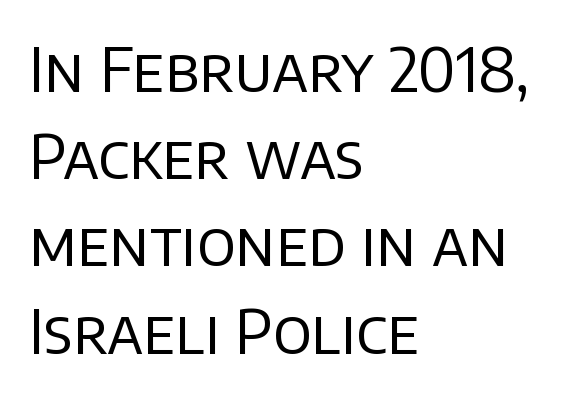
A bare baseline throughout the passage. Default kerning and tracking; the words read as compact shapes. Each letter keeps its own natural width here, so spacing adapts to shape. The passage is arranged the way most books set body copy — flush left.
